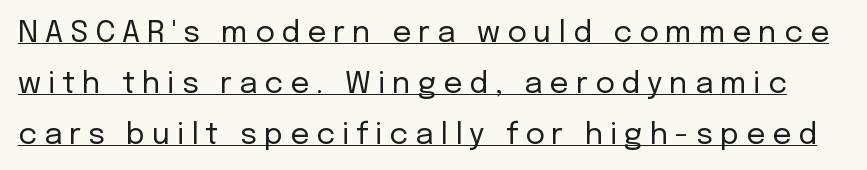
This rendering features underlined lettering. No chunkiness to these letters — they're not bold. Classification — sans serif. This sample has the flowing, uneven cadence of proportional lettering. If you measured baseline to baseline, you'd find a middling distance.
